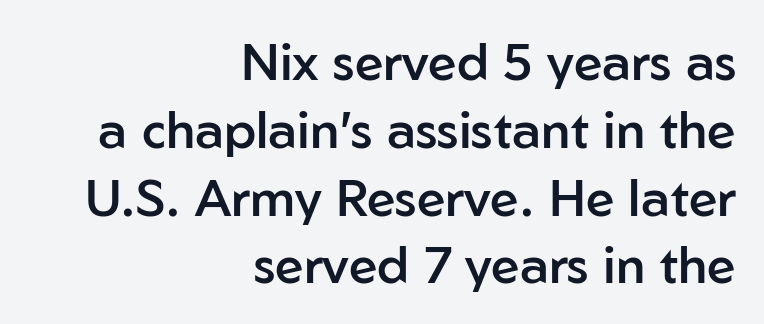
{"serif": "no", "italic": "no", "bold": "semi", "weight": "semibold", "width": "normal", "stroke_contrast": "low", "x_height": "medium", "monospaced": "no", "underline": "no", "align": "right", "line_spacing": "normal", "line_spacing_ratio": 1.33, "letter_spacing": "normal", "letter_spacing_em": 0.0, "glyph_px": 51}
